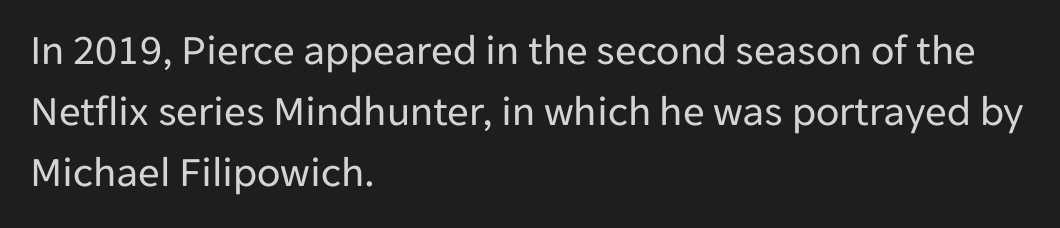
No extra tracking has been applied to these lines. All the whitespace from short lines collects on the right. Lines of text with bare space underneath. Letters have the restrained weight of plain body copy at most.
